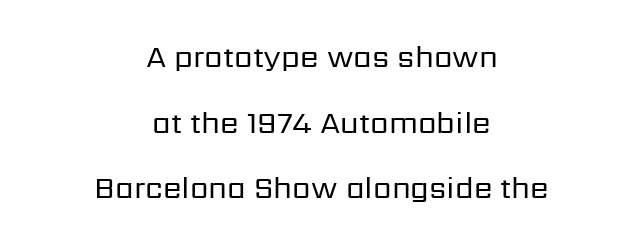
Classification — sans serif. Only glyphs here, with clear space below each row. Proportional: the letters do not fall into vertical columns. Nothing heavy about these letters — not bold at all. Tall strokes in this sample are plumb rather than angled.
